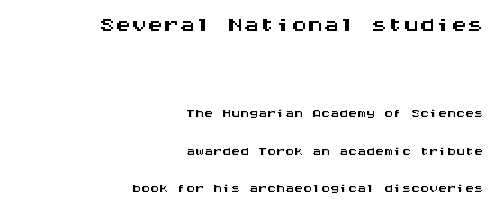
Q: Is the text italic (slanted)? A: No, it is upright.
Q: Is the typeface a serif or a sans-serif typeface? A: Sans-serif.
Q: Is the text underlined? A: No.
Q: How is the paragraph aligned? A: Right-aligned.
Q: Is the spacing between letters normal or unusually wide? A: Normal.
Q: Is the spacing between lines tight, normal or loose? A: Loose.
Q: Which block of text is set in a larger size, the first (top) or the second (bottom)? A: The first (top) one.
Q: Width (condensed, normal, or wide)? A: Wide.
Q: Stroke contrast? A: Medium.
Q: x-height? A: Large.
Q: Monospaced? A: Yes.
